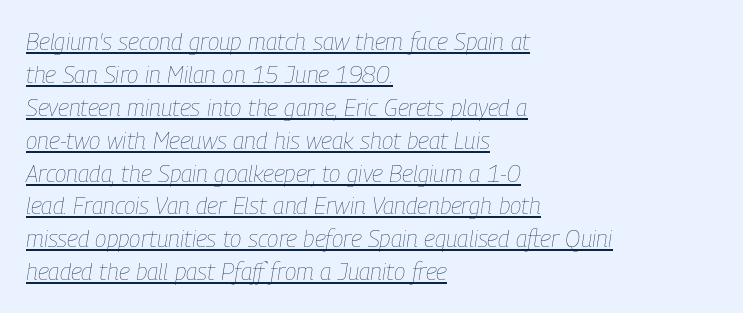
{"italic": "yes", "lean": "right", "slant_degrees": 9, "bold": "no", "underline": "yes", "align": "left", "line_spacing": "normal", "line_spacing_ratio": 1.37, "letter_spacing": "normal", "letter_spacing_em": 0.0, "glyph_px": 24}
